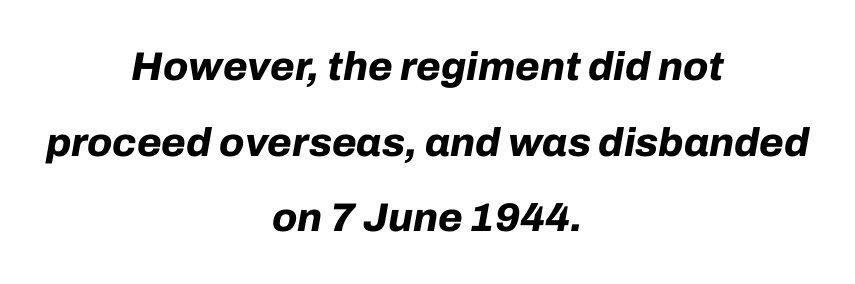
Q: Is the text bold? A: Yes.
Q: Is the text italic (slanted)? A: Yes, it leans right by about 10 degrees.
Q: Is the text underlined? A: No.
Q: How is the paragraph aligned? A: Centered.
Q: Is the spacing between letters normal or unusually wide? A: Normal.
Q: Width (condensed, normal, or wide)? A: Normal.
Q: Stroke contrast? A: Low.
Q: x-height? A: Medium.
Q: Monospaced? A: No.
